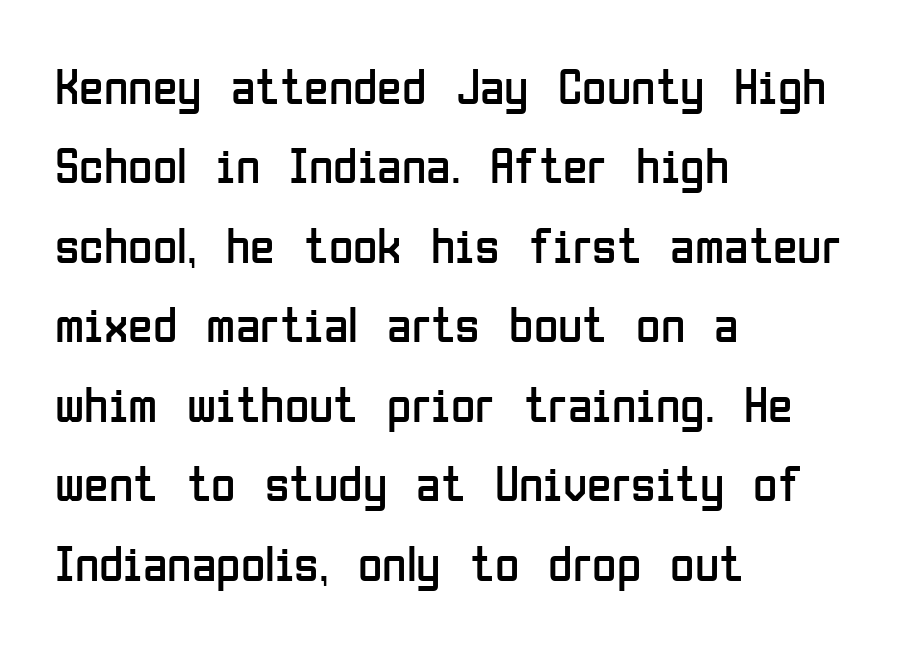
Nope, no serifs anywhere on these letters. Do the letters lean? They stand straight. The strip under each line holds only bare page. Weight: regular or lighter.
